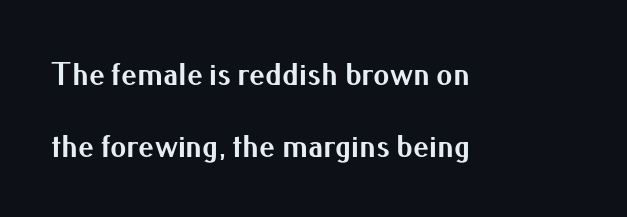
Proportional: the letters do not fall into vertical columns. No extra tracking has been applied to these lines. Each row of text sits above clean, open space. A great deal of white space separates one row of letters from the next. Note: no serifs on the glyphs. Is the block centered? No — it sits flush against the left margin.
